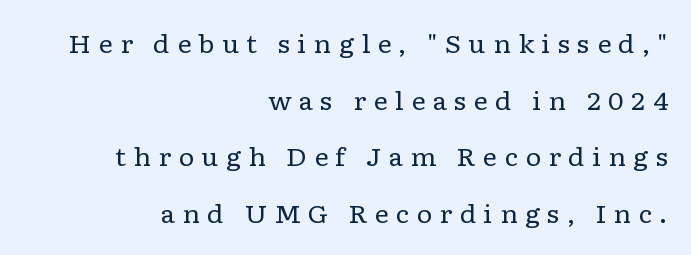
The image shows 25 px text type, upright; set right-aligned, loose line spacing (2.27x), unusually wide letter spacing (+0.28 em), not underlined.
